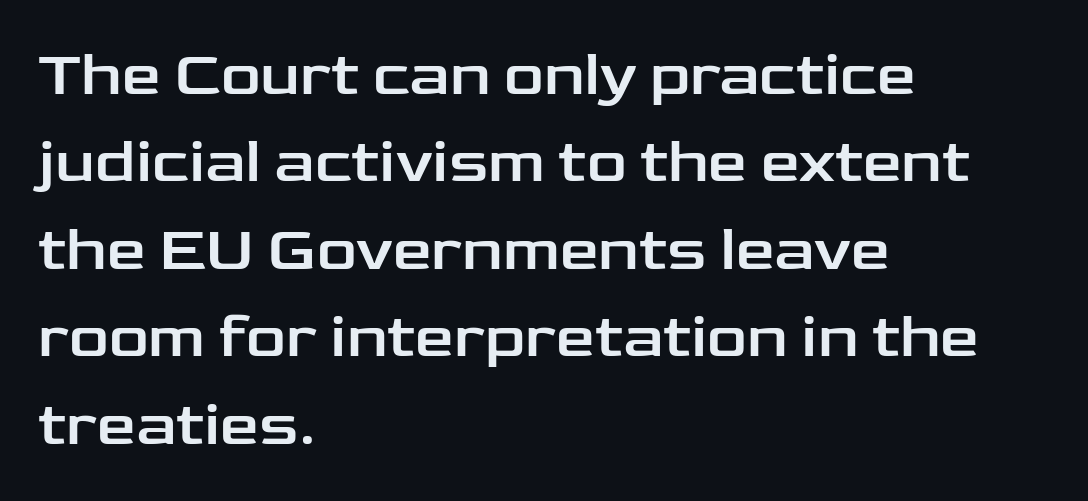
{"serif": "no", "italic": "no", "width": "wide", "stroke_contrast": "low", "x_height": "medium", "monospaced": "no", "underline": "no", "align": "left", "line_spacing": "normal", "line_spacing_ratio": 1.41, "letter_spacing": "normal", "letter_spacing_em": 0.0, "glyph_px": 62}
